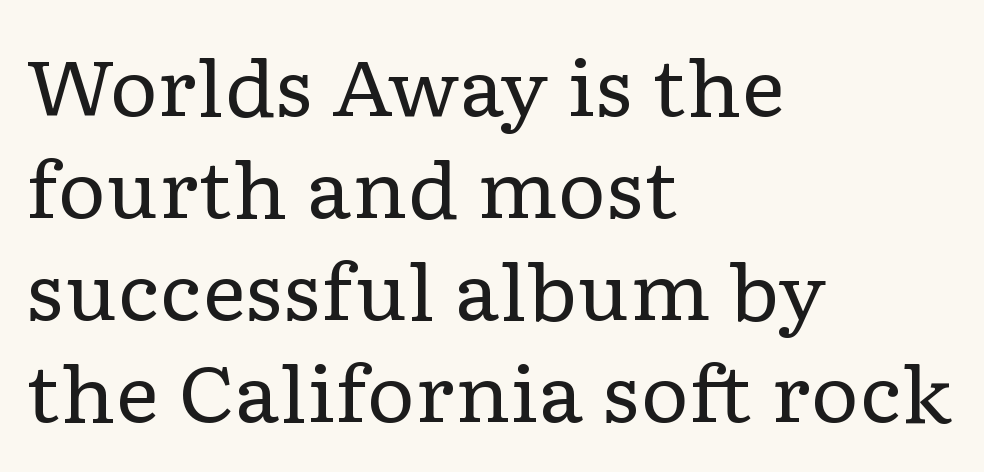
Q: Is the text bold? A: No.
Q: Is the text italic (slanted)? A: No, it is upright.
Q: Is the typeface a serif or a sans-serif typeface? A: Serif.
Q: Is the text underlined? A: No.
Q: How is the paragraph aligned? A: Left-aligned.
Q: Is the spacing between letters normal or unusually wide? A: Normal.
Q: Is the spacing between lines tight, normal or loose? A: Normal.
Q: Width (condensed, normal, or wide)? A: Wide.
Q: Stroke contrast? A: Low.
Q: x-height? A: Medium.
Q: Monospaced? A: No.
